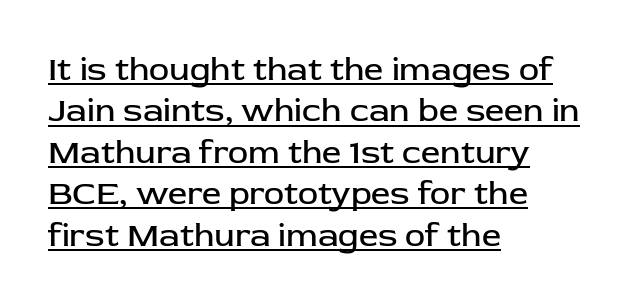
Q: Is the text bold? A: No.
Q: Is the text italic (slanted)? A: No, it is upright.
Q: Is the typeface a serif or a sans-serif typeface? A: Sans-serif.
Q: Is the text underlined? A: Yes.
Q: How is the paragraph aligned? A: Left-aligned.
Q: Is the spacing between letters normal or unusually wide? A: Normal.
Q: Width (condensed, normal, or wide)? A: Normal.
Q: Stroke contrast? A: Low.
Q: x-height? A: Medium.
Q: Monospaced? A: No.
